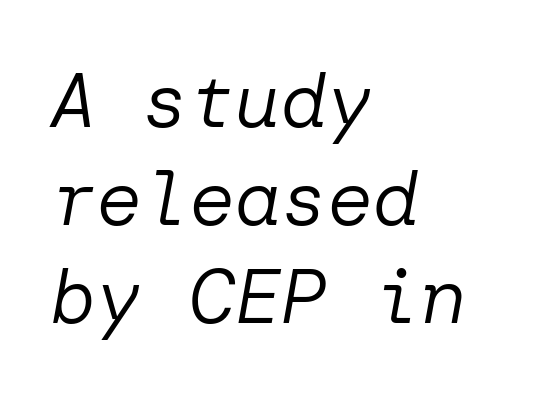
The text block is weighted toward the left margin, trailing off unevenly rightward. The strokes are not fattened; the text isn't bold. Regular leading. Between one letter and the next there's only the usual sliver of space. This sample uses an oblique cut, with every glyph tilted off the vertical. Honestly, there is no underline to notice here at all.
